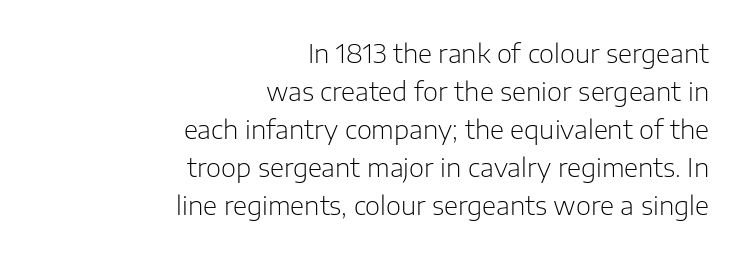
{"italic": "no", "bold": "no", "underline": "no", "align": "right", "line_spacing": "normal", "line_spacing_ratio": 1.46, "letter_spacing": "normal", "letter_spacing_em": 0.0, "glyph_px": 26}
